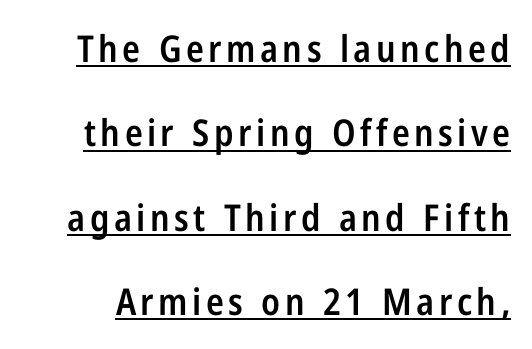
Do the characters align in a grid? No, the font is proportional. Its strokes are somewhat broadened, the hallmark of semibold type. The designer went with a sans here, leaving each stem footless. Loosely led — the rows are spread out. The specimen includes a rule beneath the text block's lines.
